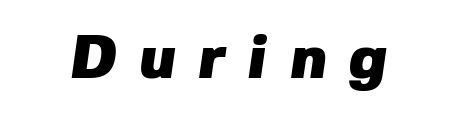
Q: Is the text bold? A: Yes.
Q: Is the typeface a serif or a sans-serif typeface? A: Sans-serif.
Q: Is the text underlined? A: No.
Q: Is the spacing between letters normal or unusually wide? A: Unusually wide.
Q: Width (condensed, normal, or wide)? A: Normal.
Q: Stroke contrast? A: Low.
Q: x-height? A: Medium.
Q: Monospaced? A: No.
